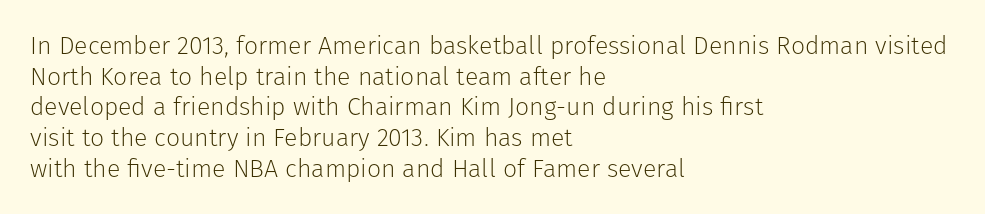
The letters look calm and open, with moderate or lighter stems. Descenders are the only things crossing below the line. Left-aligned paragraph, ragged on the right. Short note: letters normally spaced.
